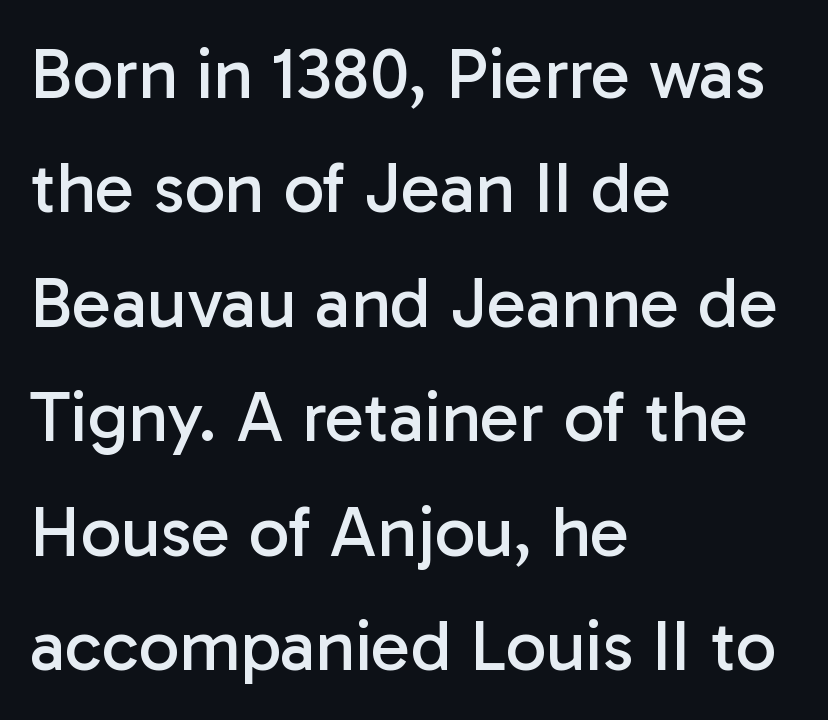
{"serif": "no", "italic": "no", "bold": "no", "weight": "regular", "width": "normal", "stroke_contrast": "low", "x_height": "medium", "monospaced": "no", "underline": "no", "align": "left", "line_spacing": "normal", "line_spacing_ratio": 1.59, "letter_spacing": "normal", "letter_spacing_em": 0.0, "glyph_px": 72}
